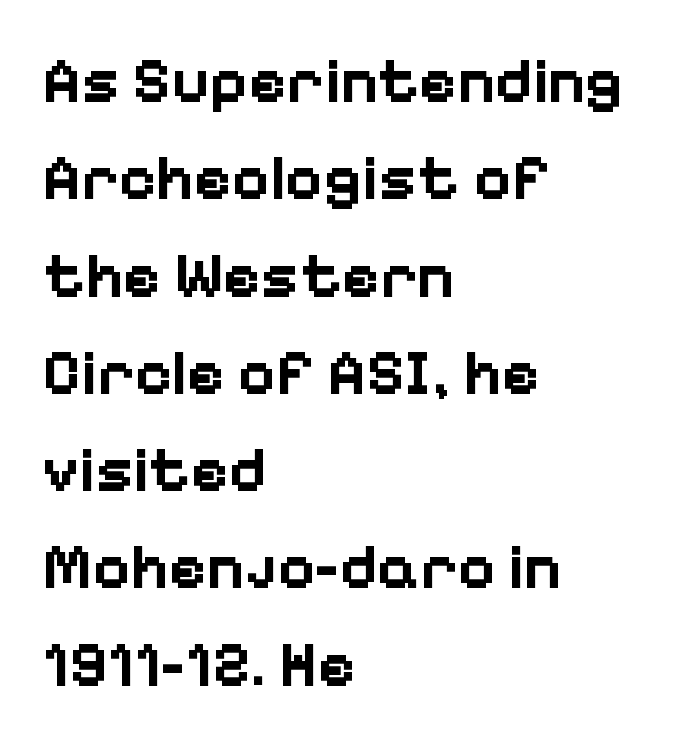
{"serif": "no", "italic": "no", "bold": "yes", "weight": "bold", "width": "normal", "stroke_contrast": "low", "x_height": "medium", "monospaced": "no", "underline": "no", "align": "left", "line_spacing": "normal", "line_spacing_ratio": 1.52, "letter_spacing": "normal", "letter_spacing_em": 0.0, "glyph_px": 64}
